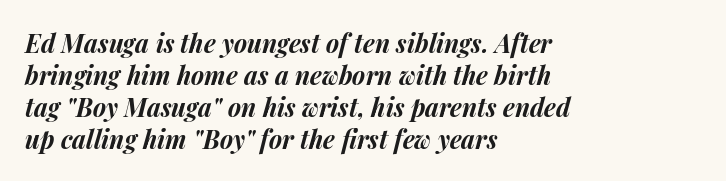
The image shows 25 px bold type, italic (leaning right); set left-aligned, normal line spacing (1.28x), normal letter spacing, not underlined.
